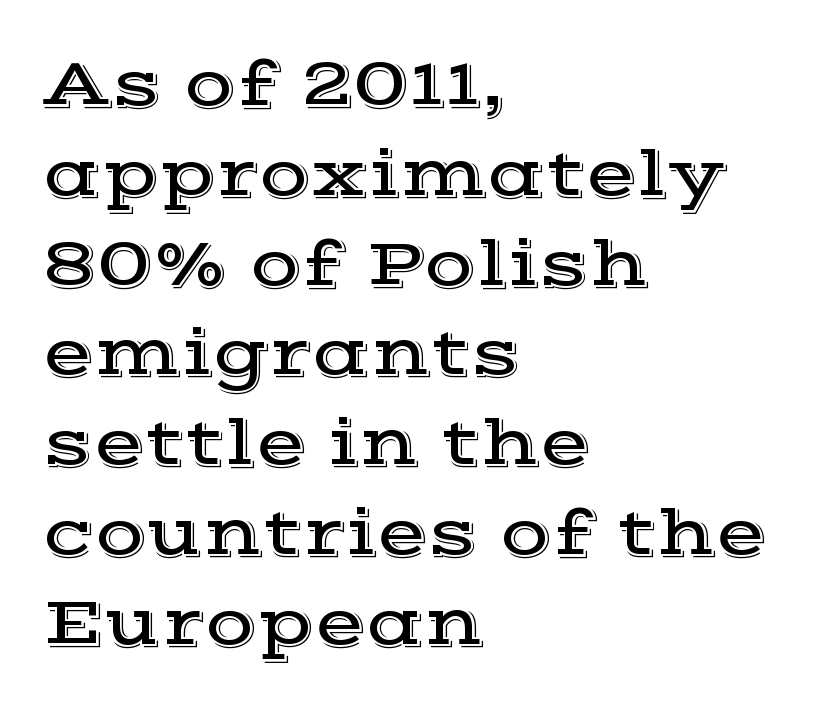
The image shows 67 px wide serif type, upright; set left-aligned, normal line spacing (1.34x), normal letter spacing, not underlined; a medium x-height.
